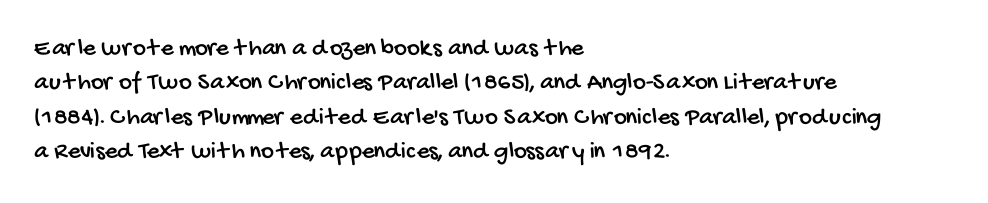
Q: Is the text underlined? A: No.
Q: How is the paragraph aligned? A: Left-aligned.
Q: Is the spacing between letters normal or unusually wide? A: Normal.
Q: Is the spacing between lines tight, normal or loose? A: Normal.
